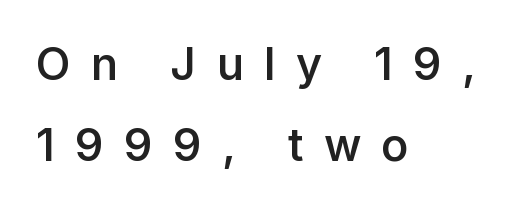
The face used here is a sans, in the tradition of grotesques and geometrics. Caption: semibold face, moderately heavy strokes. Alignment: flush left. Each letter keeps its own natural width here, so spacing adapts to shape. The face used here is rendered with a markedly widened letterfit.
